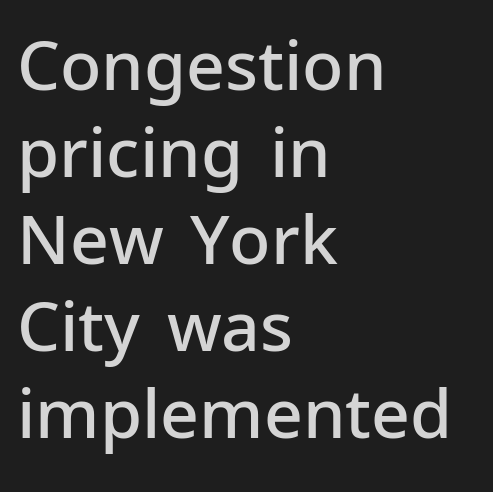
Q: Is the text bold? A: Semi-bold.
Q: Is the text italic (slanted)? A: No, it is upright.
Q: Is the typeface a serif or a sans-serif typeface? A: Sans-serif.
Q: Is the text underlined? A: No.
Q: How is the paragraph aligned? A: Left-aligned.
Q: Is the spacing between letters normal or unusually wide? A: Normal.
Q: Is the spacing between lines tight, normal or loose? A: Normal.
Q: Width (condensed, normal, or wide)? A: Normal.
Q: Stroke contrast? A: Low.
Q: x-height? A: Medium.
Q: Monospaced? A: No.
